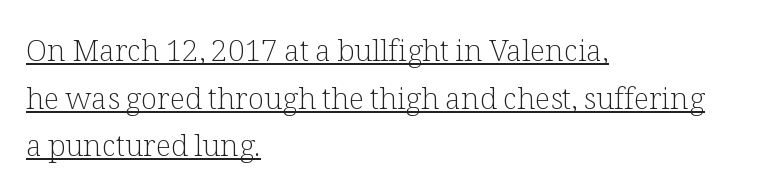
{"serif": "yes", "italic": "no", "bold": "no", "weight": "light", "width": "normal", "stroke_contrast": "low", "x_height": "medium", "monospaced": "no", "underline": "yes", "align": "left", "line_spacing": "normal", "line_spacing_ratio": 1.59, "letter_spacing": "normal", "letter_spacing_em": 0.0, "glyph_px": 30}
